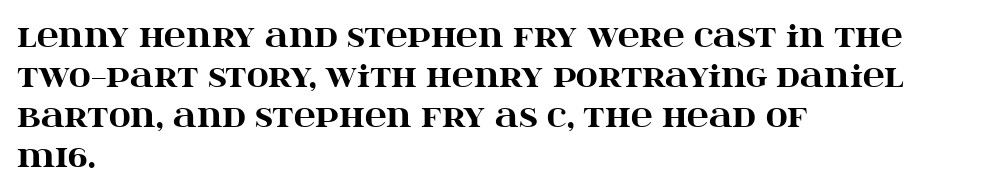
The image shows 30 px heavy, wide serif type, upright; set left-aligned, normal line spacing (1.33x), normal letter spacing, not underlined; high stroke contrast and a large x-height.
